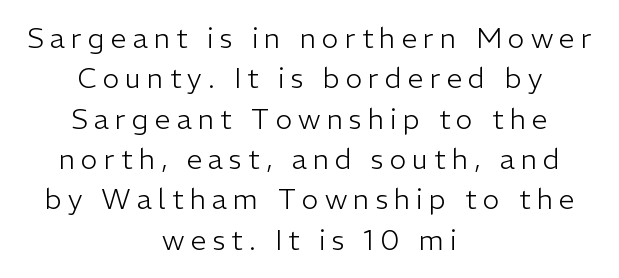
Q: Is the text bold? A: No.
Q: Is the text italic (slanted)? A: No, it is upright.
Q: Is the typeface a serif or a sans-serif typeface? A: Sans-serif.
Q: Is the text underlined? A: No.
Q: How is the paragraph aligned? A: Centered.
Q: Is the spacing between letters normal or unusually wide? A: Unusually wide.
Q: Is the spacing between lines tight, normal or loose? A: Normal.
Q: Width (condensed, normal, or wide)? A: Normal.
Q: Stroke contrast? A: Low.
Q: x-height? A: Medium.
Q: Monospaced? A: No.
